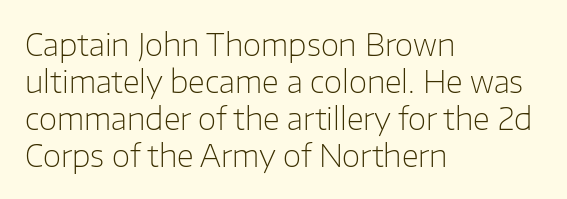
{"serif": "no", "italic": "no", "bold": "no", "weight": "light", "width": "normal", "stroke_contrast": "low", "x_height": "medium", "monospaced": "no", "underline": "no", "align": "left", "line_spacing_ratio": 1.23, "letter_spacing": "normal", "letter_spacing_em": 0.0, "glyph_px": 30}
